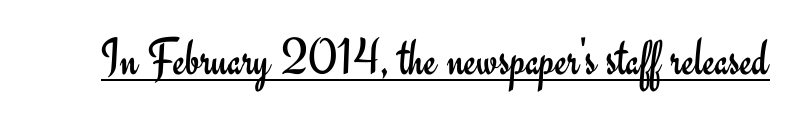
The text was rendered using a sans face with plain stroke endings. Stroke mass is kept to a normal reading level or below. Descenders here cross a horizontal rule under the line. This sample uses plain, unmodified letter spacing.
